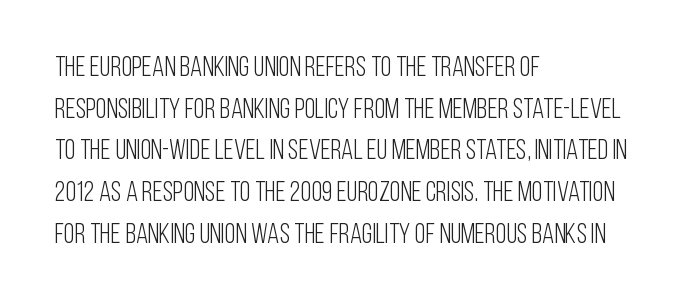
The image shows 28 px light, condensed sans-serif type, upright; set left-aligned, normal line spacing (1.49x), normal letter spacing, not underlined; low stroke contrast and a large x-height.
